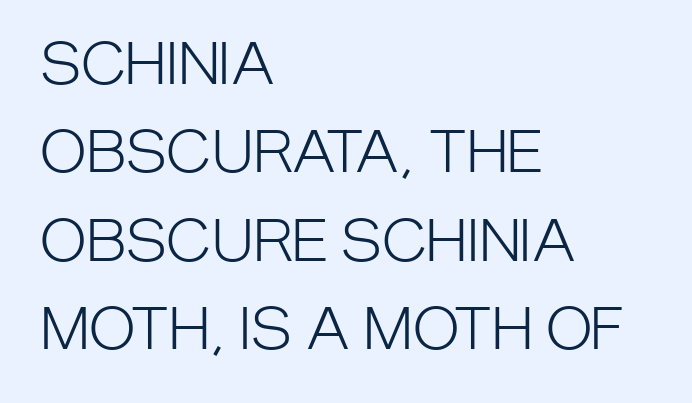
Glyph-to-glyph distance matches everyday printed text. Characters remain perfectly vertical along every line. Line beginnings align vertically; line endings do not. The text was rendered using a sans face with plain stroke endings. The letters advance in unequal steps, a hallmark of proportional type.
